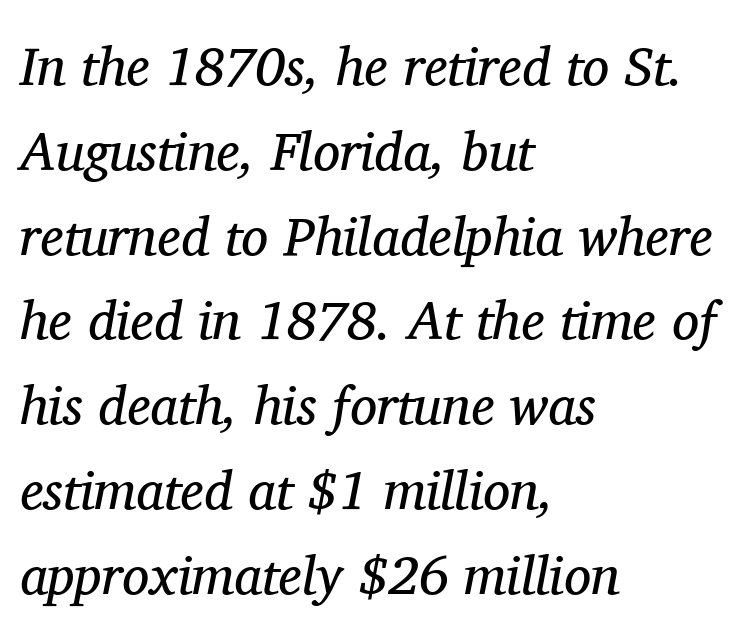
The image shows 54 px regular-weight serif type, italic (leaning right); set left-aligned, normal line spacing (1.57x), normal letter spacing, not underlined; medium stroke contrast and a medium x-height.
